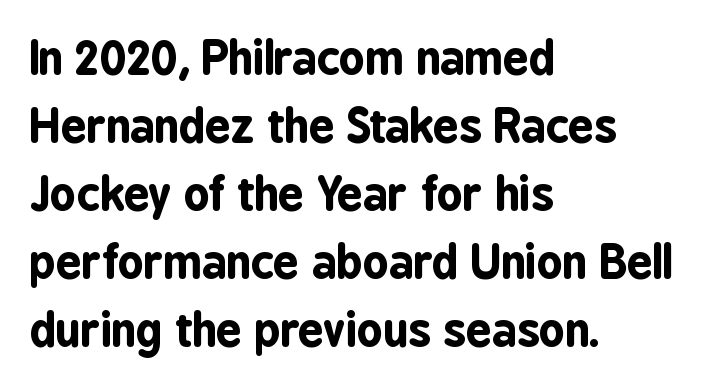
{"serif": "no", "italic": "no", "bold": "yes", "weight": "bold", "width": "condensed", "stroke_contrast": "low", "x_height": "medium", "monospaced": "no", "underline": "no", "align": "left", "line_spacing": "normal", "line_spacing_ratio": 1.51, "letter_spacing": "normal", "letter_spacing_em": 0.0, "glyph_px": 45}
